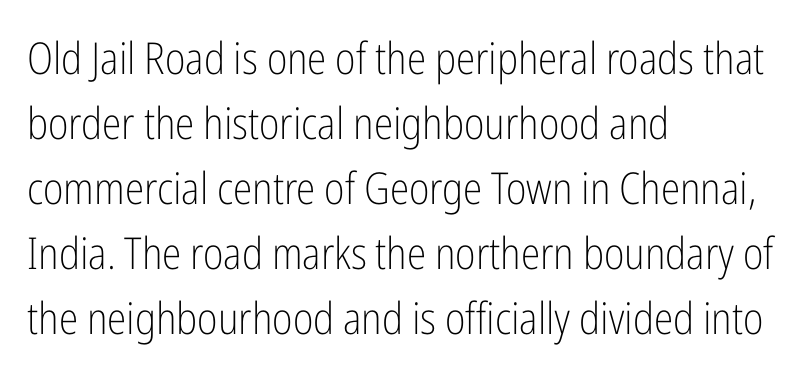
Q: Is the text bold? A: No.
Q: Is the text italic (slanted)? A: No, it is upright.
Q: Is the typeface a serif or a sans-serif typeface? A: Sans-serif.
Q: Is the text underlined? A: No.
Q: How is the paragraph aligned? A: Left-aligned.
Q: Is the spacing between letters normal or unusually wide? A: Normal.
Q: Is the spacing between lines tight, normal or loose? A: Normal.
Q: Width (condensed, normal, or wide)? A: Condensed.
Q: Stroke contrast? A: Low.
Q: x-height? A: Medium.
Q: Monospaced? A: No.
